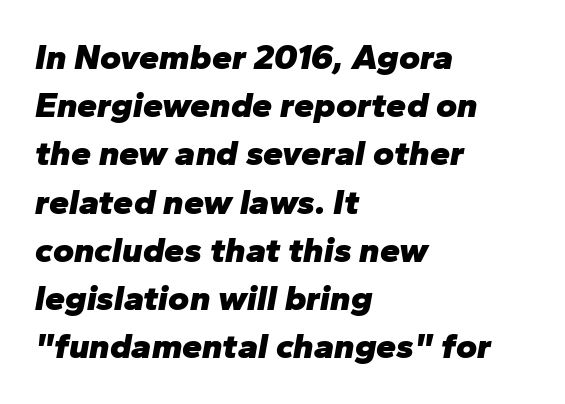
The image shows 36 px heavy type, italic (leaning right); set left-aligned, normal line spacing (1.34x), normal letter spacing, not underlined; low stroke contrast and a medium x-height.
